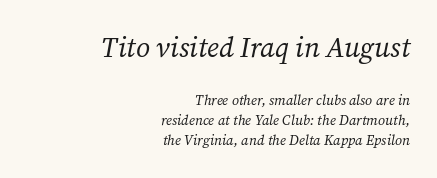
Q: Is the text bold? A: No.
Q: Is the text italic (slanted)? A: Yes, it leans right by about 12 degrees.
Q: Is the typeface a serif or a sans-serif typeface? A: Serif.
Q: Is the text underlined? A: No.
Q: How is the paragraph aligned? A: Right-aligned.
Q: Is the spacing between letters normal or unusually wide? A: Normal.
Q: Is the spacing between lines tight, normal or loose? A: Normal.
Q: Which block of text is set in a larger size, the first (top) or the second (bottom)? A: The first (top) one.
Q: Width (condensed, normal, or wide)? A: Normal.
Q: Stroke contrast? A: Medium.
Q: x-height? A: Medium.
Q: Monospaced? A: No.
